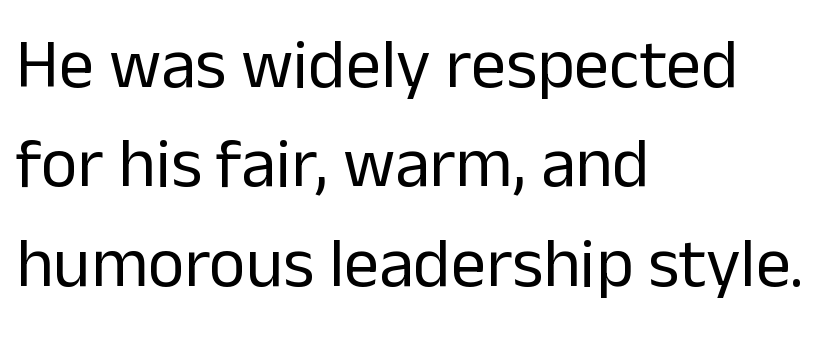
Weight: not bold — regular or lighter. Compared with typical paragraphs, the rows here are spaced about the same. To sum up the face: it is a sans, with no serifs. Leftover space on each line is placed entirely after the last word. Characters follow at the spacing the type designer built in.
